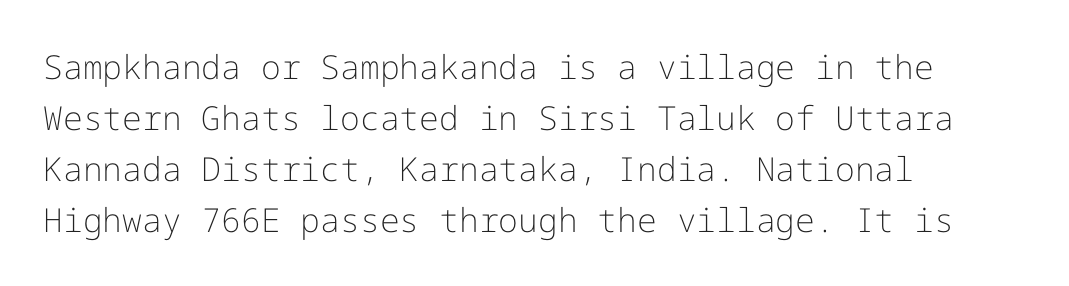
Q: Is the text bold? A: No.
Q: Is the text italic (slanted)? A: No, it is upright.
Q: Is the typeface a serif or a sans-serif typeface? A: Sans-serif.
Q: Is the text underlined? A: No.
Q: How is the paragraph aligned? A: Left-aligned.
Q: Is the spacing between letters normal or unusually wide? A: Normal.
Q: Is the spacing between lines tight, normal or loose? A: Normal.
Q: Width (condensed, normal, or wide)? A: Normal.
Q: Stroke contrast? A: Low.
Q: x-height? A: Medium.
